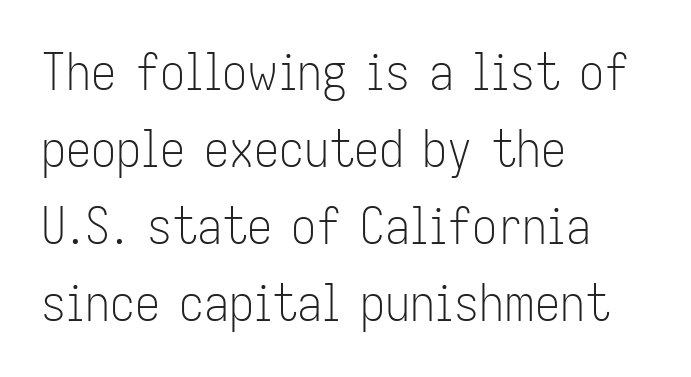
The image shows 50 px light, condensed sans-serif type, upright; set left-aligned, normal line spacing (1.54x), normal letter spacing, not underlined; low stroke contrast and a medium x-height.
